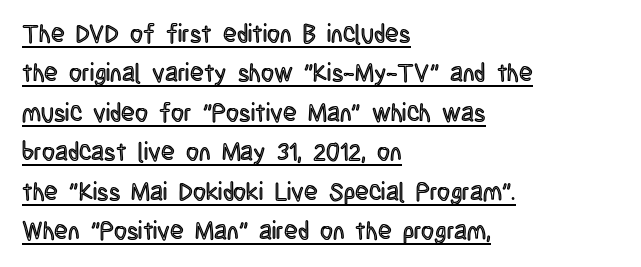
Q: Is the text italic (slanted)? A: No, it is upright.
Q: Is the text underlined? A: Yes.
Q: How is the paragraph aligned? A: Left-aligned.
Q: Is the spacing between letters normal or unusually wide? A: Normal.
Q: Is the spacing between lines tight, normal or loose? A: Normal.
